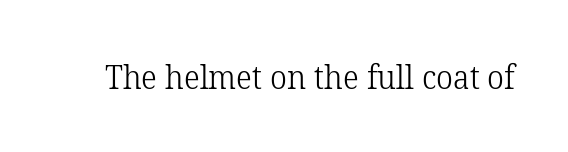
{"serif": "yes", "italic": "no", "bold": "no", "weight": "light", "width": "normal", "stroke_contrast": "low", "x_height": "medium", "monospaced": "no", "underline": "no", "letter_spacing": "normal", "letter_spacing_em": 0.0, "glyph_px": 33}
